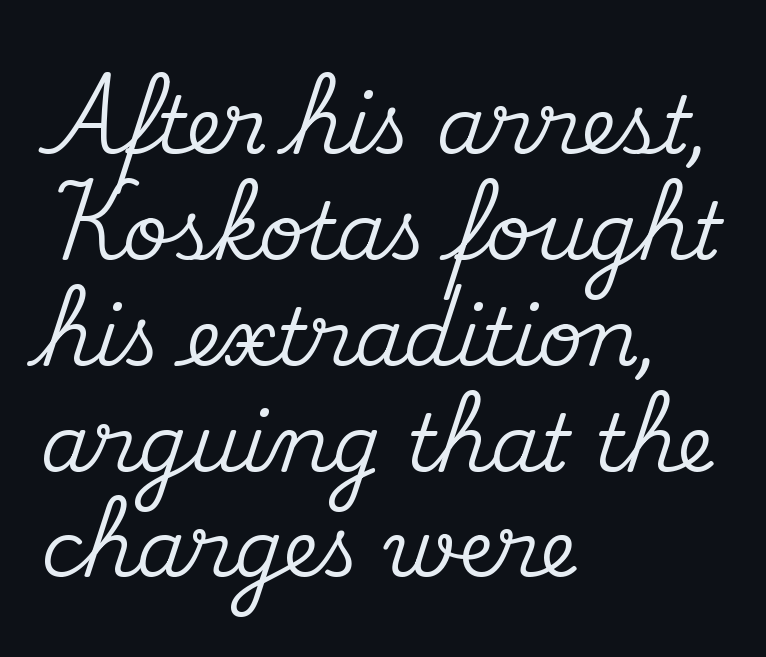
The line texture is even and compact thanks to regular tracking. The face used here is seriffed, in the tradition of book romans. Left-aligned paragraph, ragged on the right. Check under the words: just untouched page. The rendering uses natural spacing where letterforms have individual widths.
